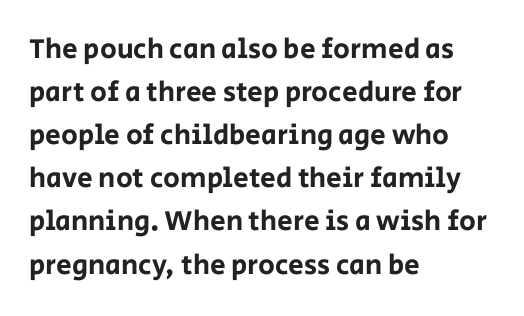
The image shows 28 px sans-serif type, upright; set left-aligned, normal line spacing (1.54x), normal letter spacing, not underlined; low stroke contrast and a large x-height.
